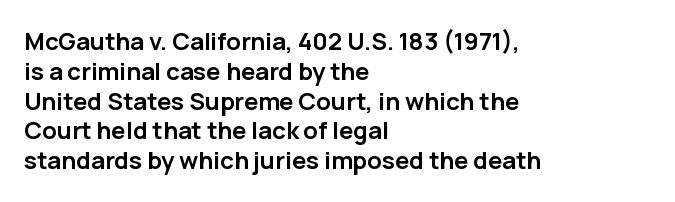
Every character sits straight up, as roman type does. This rendering uses left alignment, leaving the right contour irregular. Letters rest on an invisible, unmarked baseline. The passage shown has conventional tracking throughout. Pretty heavy lettering here — definitely bold.
